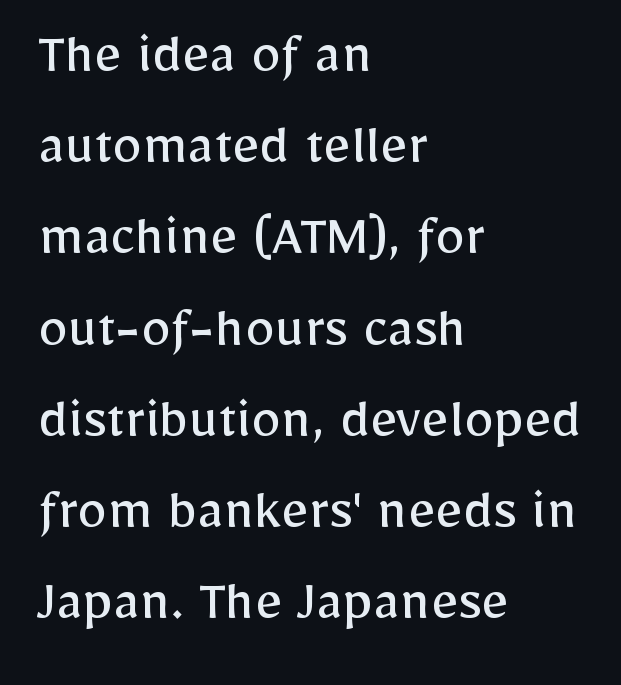
{"serif": "no", "italic": "no", "bold": "no", "weight": "regular", "width": "normal", "stroke_contrast": "low", "x_height": "medium", "monospaced": "no", "underline": "no", "align": "left", "line_spacing": "normal", "line_spacing_ratio": 1.52, "letter_spacing": "normal", "letter_spacing_em": 0.0, "glyph_px": 60}
